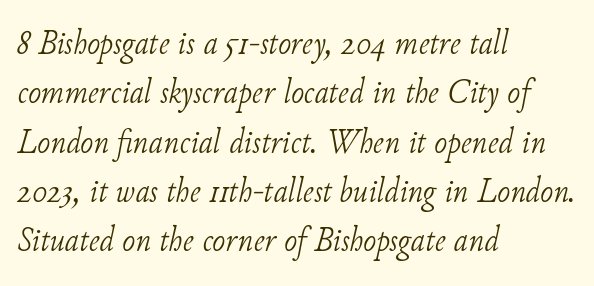
The passage shown is not bold in any degree. The axis of the letterforms is tilted away from vertical. Summary of vertical rhythm: regular, with standard interline spacing. Proportional: the letters do not fall into vertical columns. Observe the ordinary spacing: letters are neighbours, not strangers.
